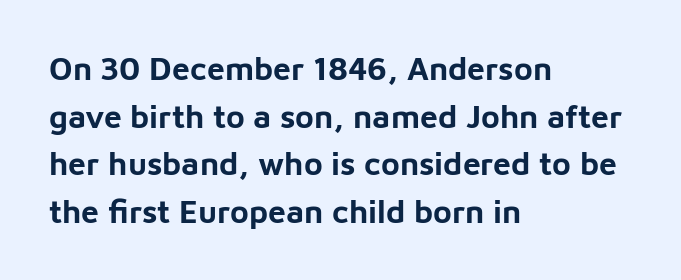
Serif or sans? Sans — the stroke terminals are bare. Visually the block forms a straight wall on the left and a jagged coastline on the right. The letterforms sit shoulder to shoulder at normal distance. Each letter keeps its own natural width here, so spacing adapts to shape. A roman cut, with each character standing at attention.
